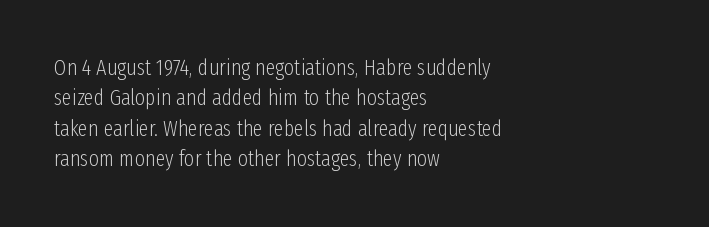
A quiet, ordinary-to-light weight characterises the typeface. The text block is weighted toward the left margin, trailing off unevenly rightward. This rendering leaves character spacing at its baseline value. Characters remain perfectly vertical along every line. The strip under each line holds only bare page.
